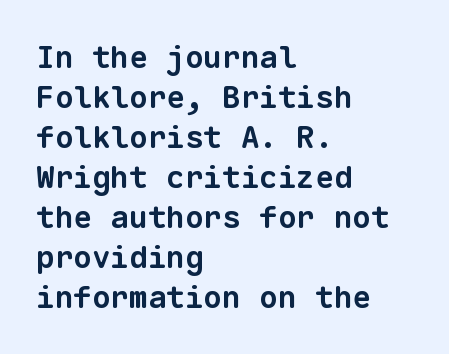
Q: Is the text bold? A: Yes.
Q: Is the typeface a serif or a sans-serif typeface? A: Sans-serif.
Q: Is the text underlined? A: No.
Q: How is the paragraph aligned? A: Left-aligned.
Q: Is the spacing between letters normal or unusually wide? A: Normal.
Q: Is the spacing between lines tight, normal or loose? A: Normal.
Q: Width (condensed, normal, or wide)? A: Normal.
Q: Stroke contrast? A: Low.
Q: x-height? A: Medium.
Q: Monospaced? A: Yes.
